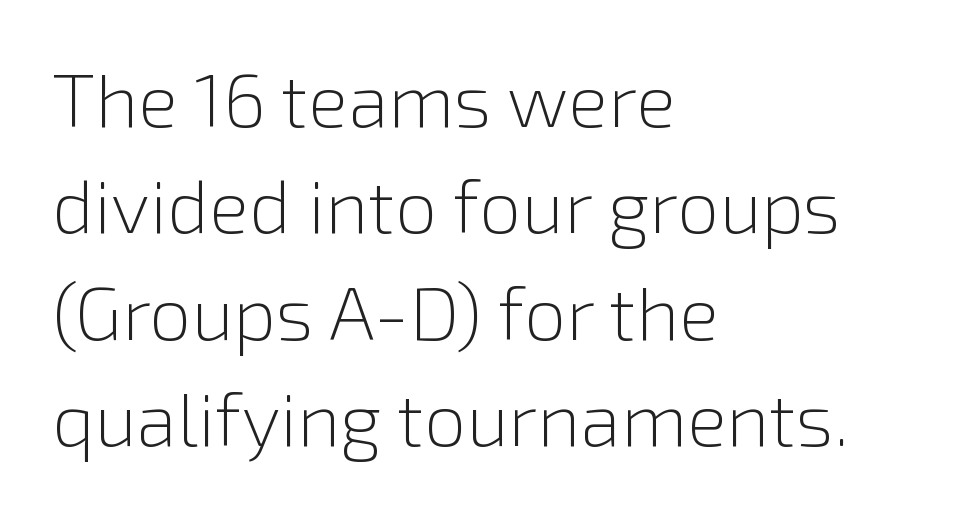
{"serif": "no", "italic": "no", "bold": "no", "weight": "light", "width": "normal", "x_height": "medium", "monospaced": "no", "underline": "no", "align": "left", "line_spacing": "normal", "line_spacing_ratio": 1.42, "letter_spacing": "normal", "letter_spacing_em": 0.0, "glyph_px": 75}
